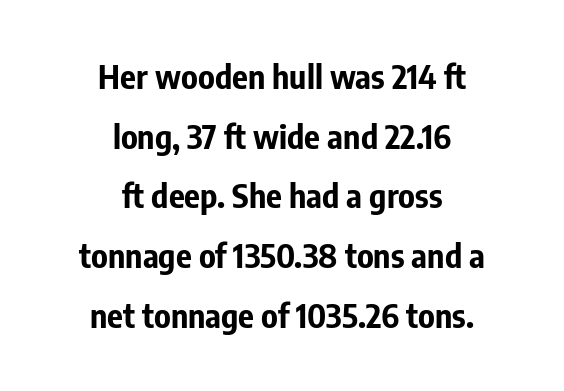
{"serif": "no", "italic": "no", "bold": "yes", "weight": "bold", "width": "condensed", "stroke_contrast": "low", "x_height": "medium", "monospaced": "no", "underline": "no", "align": "center", "line_spacing_ratio": 1.81, "letter_spacing": "normal", "letter_spacing_em": 0.0, "glyph_px": 33}
